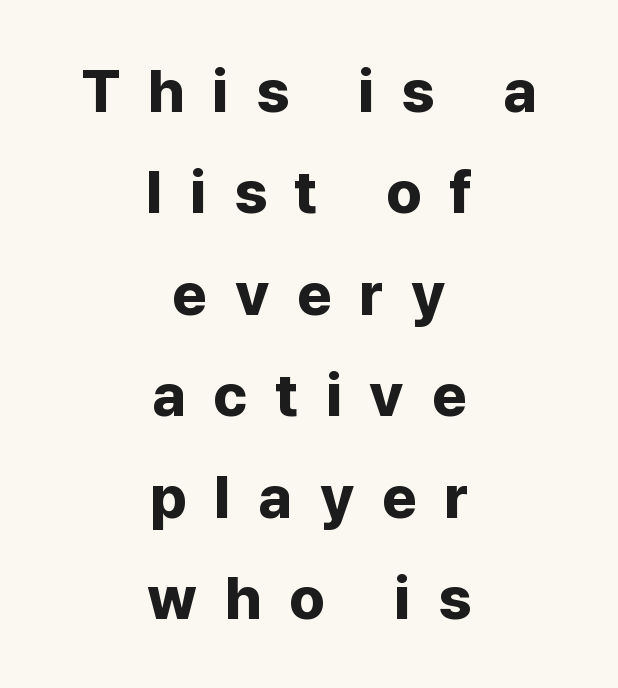
The image shows 60 px bold sans-serif type, upright; set centered, normal line spacing (1.69x), unusually wide letter spacing (+0.46 em), not underlined; low stroke contrast and a medium x-height.
